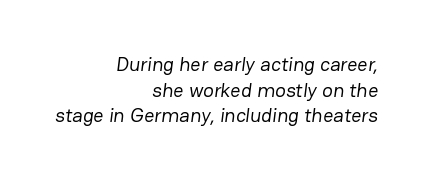
Q: Is the text bold? A: No.
Q: Is the text underlined? A: No.
Q: How is the paragraph aligned? A: Right-aligned.
Q: Is the spacing between letters normal or unusually wide? A: Normal.
Q: Is the spacing between lines tight, normal or loose? A: Normal.
